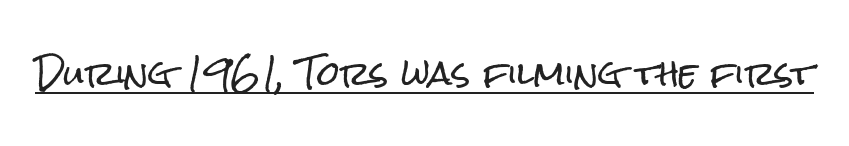
{"serif": "no", "italic": "no", "width": "condensed", "stroke_contrast": "low", "x_height": "medium", "monospaced": "no", "underline": "yes", "letter_spacing": "normal", "letter_spacing_em": 0.0, "glyph_px": 32}
